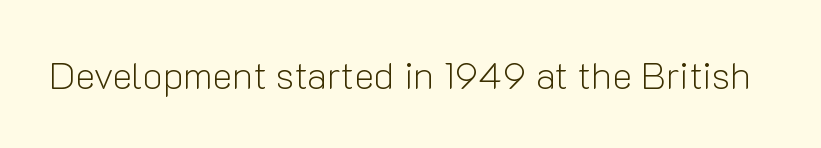
Q: Is the text bold? A: No.
Q: Is the text italic (slanted)? A: No, it is upright.
Q: Is the typeface a serif or a sans-serif typeface? A: Sans-serif.
Q: Is the text underlined? A: No.
Q: Is the spacing between letters normal or unusually wide? A: Normal.
Q: Width (condensed, normal, or wide)? A: Normal.
Q: Stroke contrast? A: Low.
Q: x-height? A: Medium.
Q: Monospaced? A: No.
